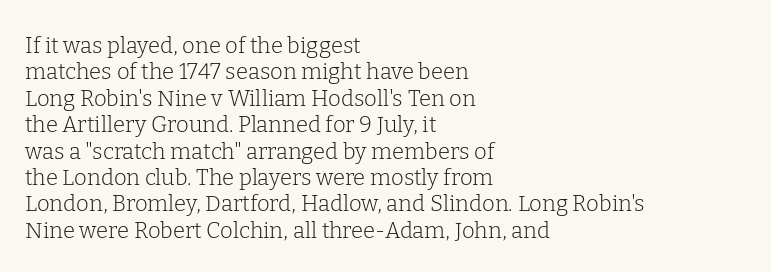
Q: Is the text bold? A: No.
Q: Is the text italic (slanted)? A: No, it is upright.
Q: Is the text underlined? A: No.
Q: How is the paragraph aligned? A: Left-aligned.
Q: Is the spacing between letters normal or unusually wide? A: Normal.
